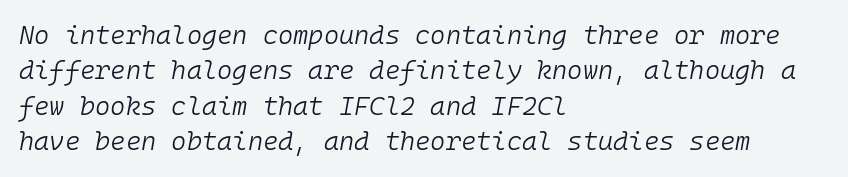
{"italic": "yes", "lean": "right", "slant_degrees": 10, "bold": "no", "underline": "no", "align": "left", "line_spacing": "normal", "line_spacing_ratio": 1.36, "letter_spacing": "normal", "letter_spacing_em": 0.0, "glyph_px": 26}
